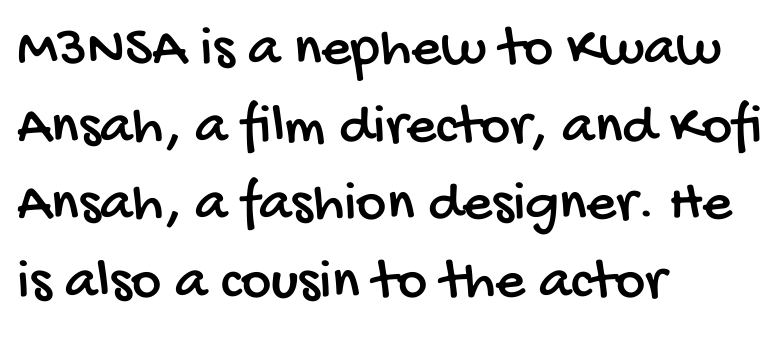
The image shows 58 px condensed sans-serif type; set left-aligned, normal line spacing (1.34x), normal letter spacing, not underlined; low stroke contrast and a large x-height.
